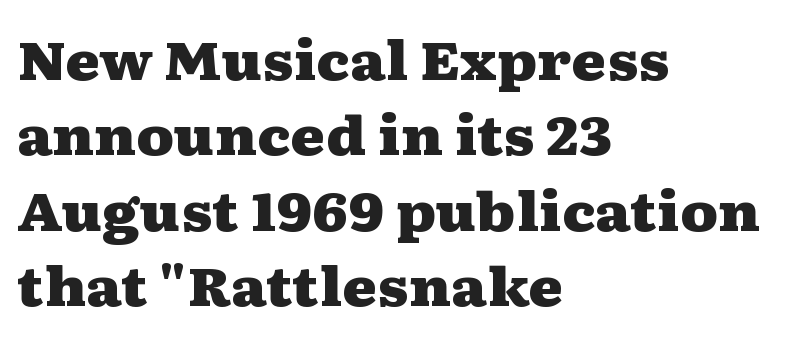
Vertical spacing — default. Proportional: the letters do not fall into vertical columns. How heavy is the stroke? Heavy — this is a bold. This sample uses an upright cut, with every glyph sitting square on the baseline. The letters carry serifs — small finishing strokes at the ends of their stems. Words float on clear page, feet unadorned.
